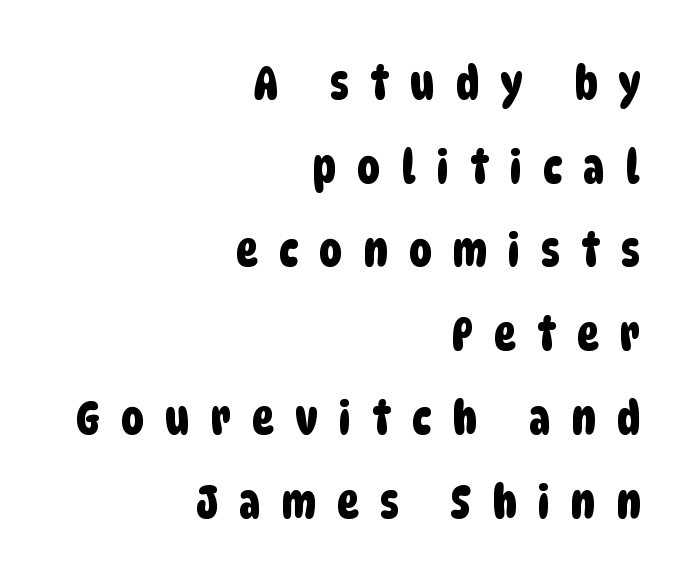
The image shows 46 px condensed sans-serif type; set right-aligned, line spacing 1.82x, unusually wide letter spacing (+0.46 em), not underlined; low stroke contrast and a large x-height.
